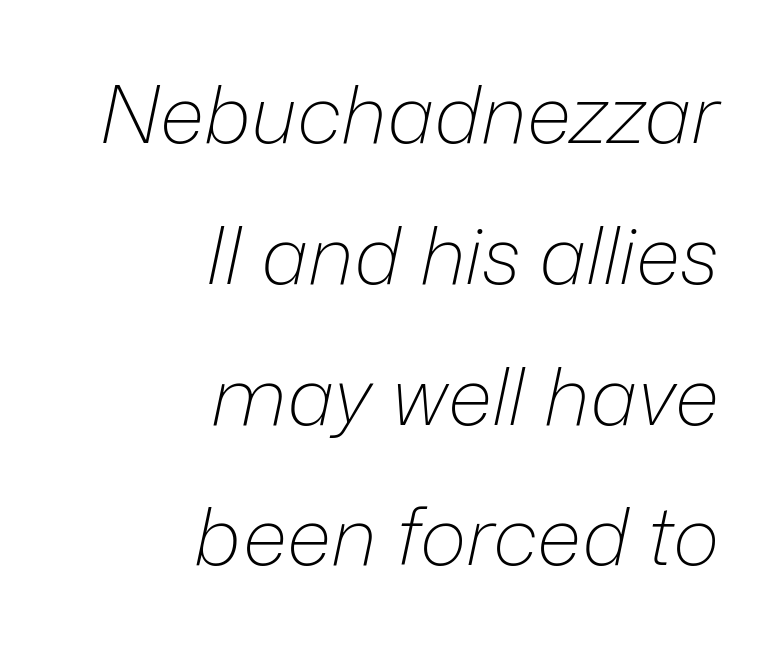
Q: Is the text bold? A: No.
Q: Is the text italic (slanted)? A: Yes, it leans right by about 12 degrees.
Q: Is the text underlined? A: No.
Q: How is the paragraph aligned? A: Right-aligned.
Q: Is the spacing between letters normal or unusually wide? A: Normal.
Q: Width (condensed, normal, or wide)? A: Normal.
Q: Stroke contrast? A: Low.
Q: x-height? A: Medium.
Q: Monospaced? A: No.
